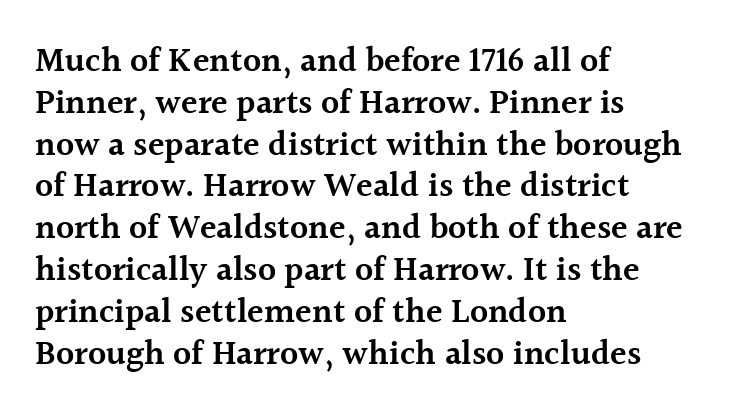
Q: Is the text bold? A: Semi-bold.
Q: Is the text italic (slanted)? A: No, it is upright.
Q: Is the typeface a serif or a sans-serif typeface? A: Serif.
Q: Is the text underlined? A: No.
Q: How is the paragraph aligned? A: Left-aligned.
Q: Is the spacing between letters normal or unusually wide? A: Normal.
Q: Width (condensed, normal, or wide)? A: Normal.
Q: x-height? A: Medium.
Q: Monospaced? A: No.
